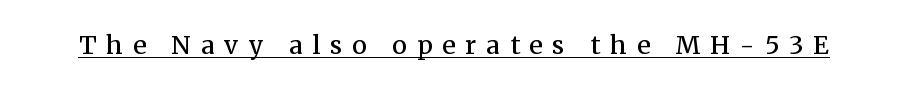
{"italic": "no", "bold": "semi", "underline": "yes", "letter_spacing": "wide", "letter_spacing_em": 0.4, "glyph_px": 25}
